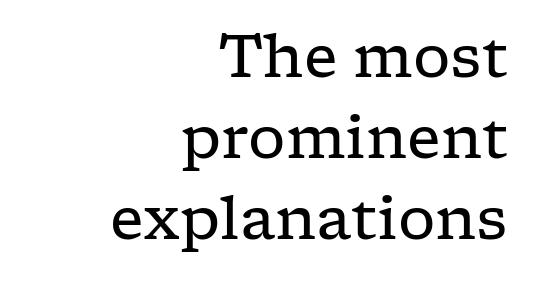
{"serif": "yes", "italic": "no", "bold": "no", "weight": "regular", "width": "wide", "stroke_contrast": "low", "x_height": "medium", "monospaced": "no", "underline": "no", "align": "right", "line_spacing": "normal", "line_spacing_ratio": 1.37, "letter_spacing": "normal", "letter_spacing_em": 0.0, "glyph_px": 59}
